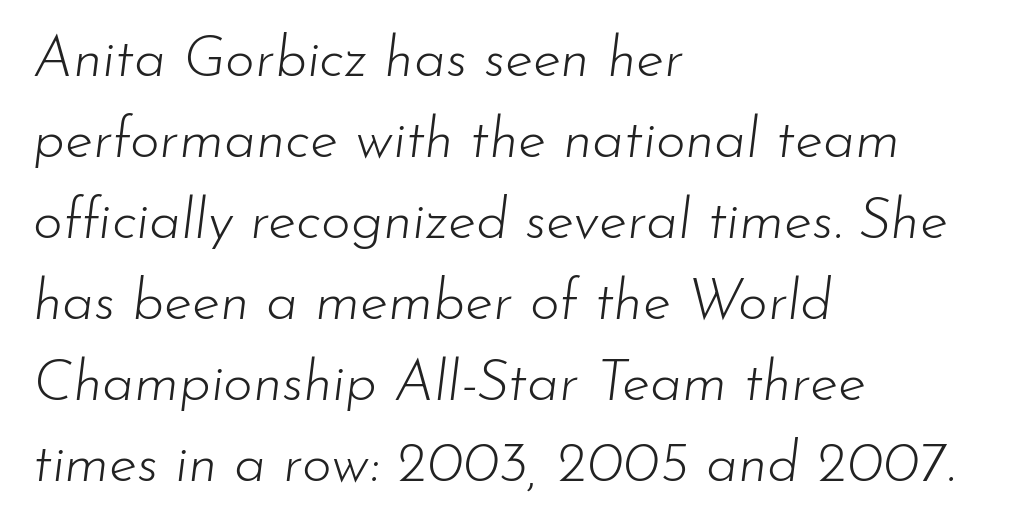
Q: Is the text bold? A: No.
Q: Is the text italic (slanted)? A: Yes, it leans right by about 7 degrees.
Q: Is the text underlined? A: No.
Q: How is the paragraph aligned? A: Left-aligned.
Q: Is the spacing between letters normal or unusually wide? A: Normal.
Q: Is the spacing between lines tight, normal or loose? A: Normal.
Q: Width (condensed, normal, or wide)? A: Normal.
Q: Stroke contrast? A: Low.
Q: x-height? A: Small.
Q: Monospaced? A: No.
